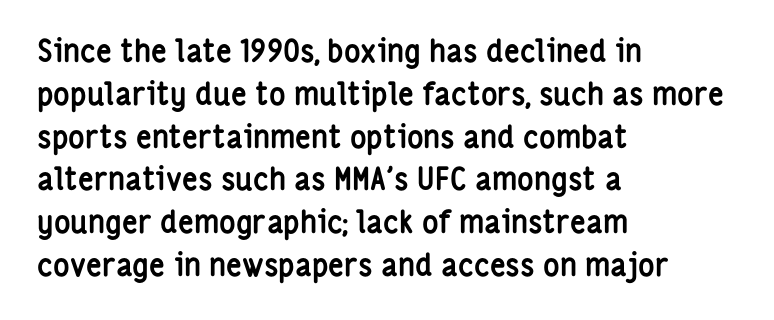
The image shows 31 px semibold, condensed sans-serif type, upright; set left-aligned, normal line spacing (1.38x), normal letter spacing, not underlined; low stroke contrast and a medium x-height.
